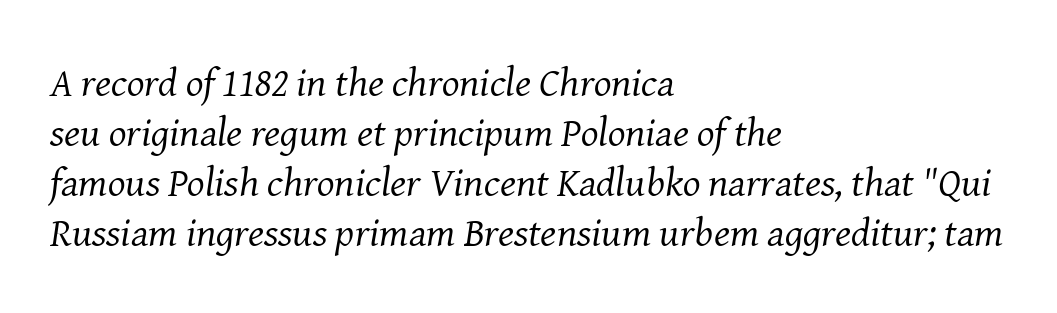
{"serif": "yes", "italic": "yes", "lean": "right", "slant_degrees": 8, "bold": "no", "weight": "regular", "width": "normal", "stroke_contrast": "medium", "x_height": "medium", "monospaced": "no", "underline": "no", "align": "left", "line_spacing_ratio": 1.22, "letter_spacing": "normal", "letter_spacing_em": 0.0, "glyph_px": 41}
